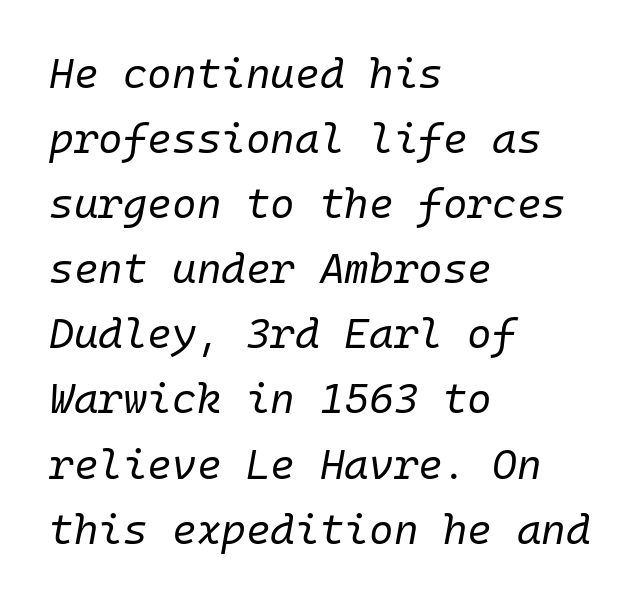
Looks like terminal output: every glyph gets an equal slot. The letters are slanted; this is an italic face. The passage shown stacks its lines at a standard gap. Visually the block forms a straight wall on the left and a jagged coastline on the right. Is the letter spacing exaggerated? No — it looks like the ordinary default. Stroke thickness stays within the range of a standard reading face or lighter.
